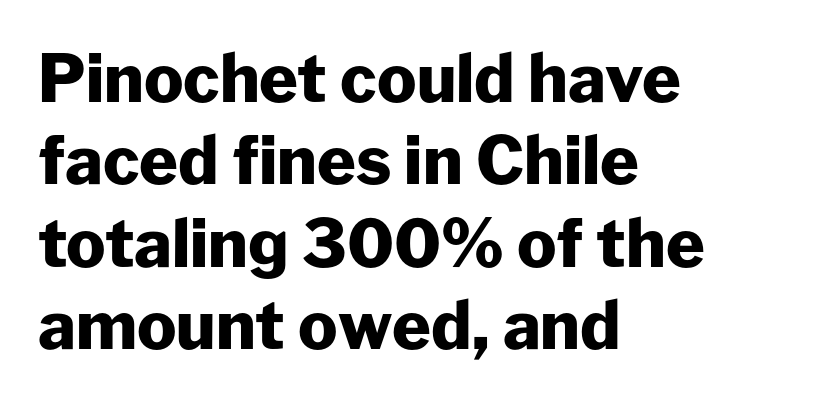
Q: Is the text bold? A: Yes.
Q: Is the text italic (slanted)? A: No, it is upright.
Q: Is the typeface a serif or a sans-serif typeface? A: Sans-serif.
Q: Is the text underlined? A: No.
Q: How is the paragraph aligned? A: Left-aligned.
Q: Is the spacing between letters normal or unusually wide? A: Normal.
Q: Is the spacing between lines tight, normal or loose? A: Normal.
Q: Width (condensed, normal, or wide)? A: Normal.
Q: Stroke contrast? A: Low.
Q: x-height? A: Medium.
Q: Monospaced? A: No.
